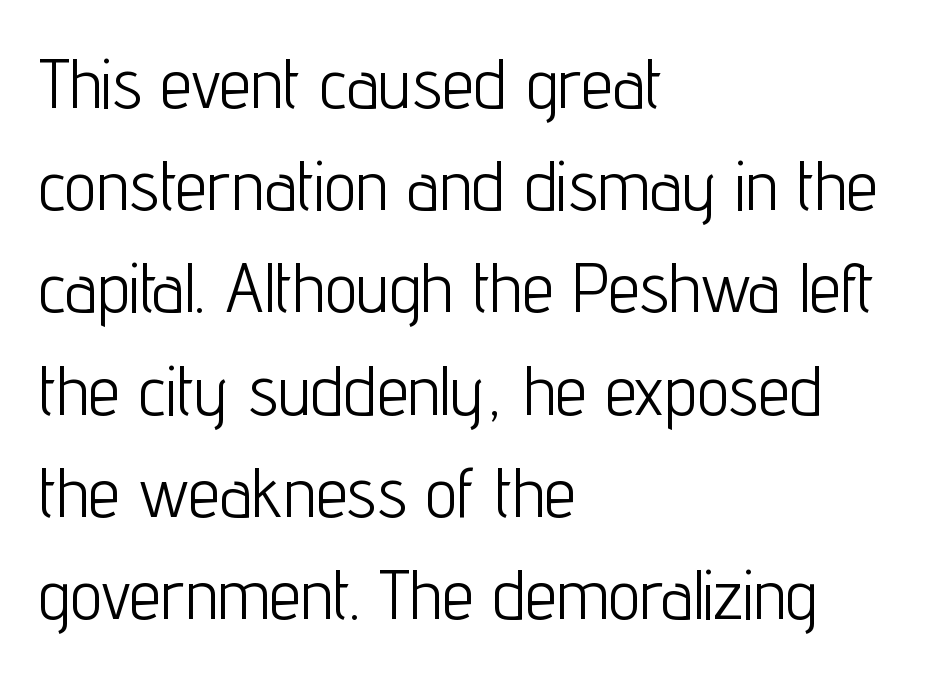
Q: Is the text bold? A: No.
Q: Is the text italic (slanted)? A: No, it is upright.
Q: Is the typeface a serif or a sans-serif typeface? A: Sans-serif.
Q: Is the text underlined? A: No.
Q: How is the paragraph aligned? A: Left-aligned.
Q: Is the spacing between letters normal or unusually wide? A: Normal.
Q: Is the spacing between lines tight, normal or loose? A: Normal.
Q: Width (condensed, normal, or wide)? A: Condensed.
Q: Stroke contrast? A: Low.
Q: x-height? A: Medium.
Q: Monospaced? A: No.
